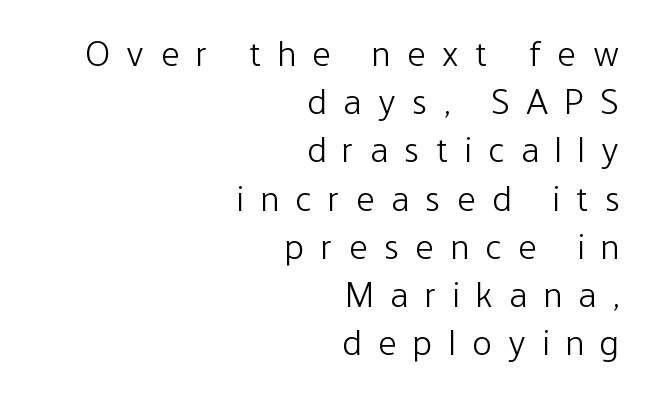
{"serif": "no", "italic": "no", "bold": "no", "weight": "light", "width": "condensed", "stroke_contrast": "low", "x_height": "medium", "monospaced": "no", "underline": "no", "align": "right", "line_spacing": "normal", "line_spacing_ratio": 1.34, "letter_spacing": "wide", "letter_spacing_em": 0.47, "glyph_px": 36}
